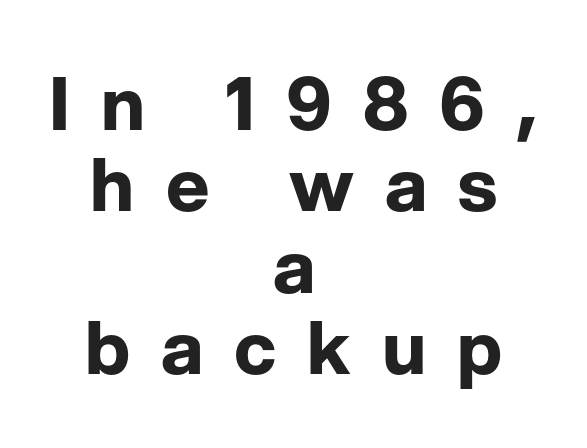
{"serif": "no", "italic": "no", "bold": "yes", "weight": "bold", "width": "normal", "stroke_contrast": "low", "x_height": "medium", "monospaced": "no", "underline": "no", "align": "center", "line_spacing": "tight", "line_spacing_ratio": 1.1, "letter_spacing": "wide", "letter_spacing_em": 0.42, "glyph_px": 74}
